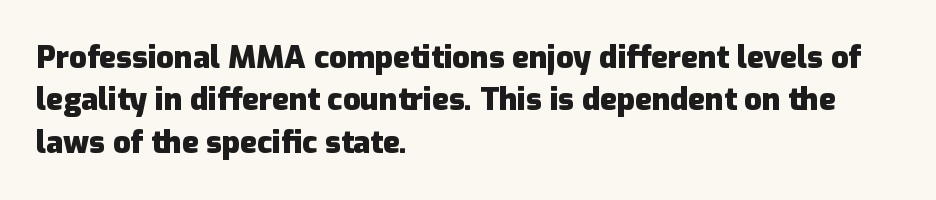
The image shows 31 px heavy sans-serif type, upright; set left-aligned, normal line spacing (1.37x), normal letter spacing, not underlined; low stroke contrast and a medium x-height.
